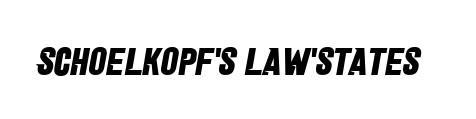
Font category for this specimen: sans-serif. Think of a printed novel: that variable character pitch is what you see here. Strong, thick strokes mark this as bold type. What stands out about the letter spacing? Nothing — it is the standard amount. Glance below the letters and you will spot only blank space.
